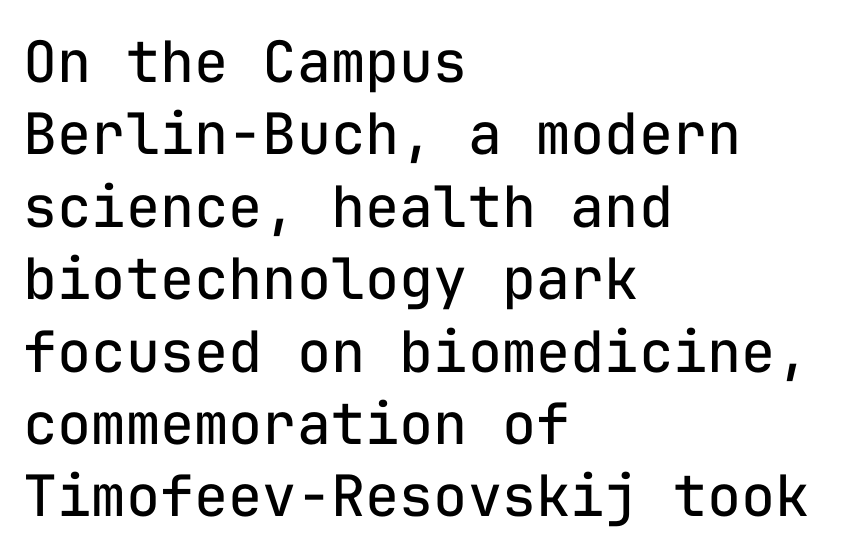
{"serif": "no", "italic": "no", "bold": "no", "weight": "regular", "width": "normal", "stroke_contrast": "low", "x_height": "medium", "monospaced": "yes", "underline": "no", "align": "left", "line_spacing": "normal", "line_spacing_ratio": 1.27, "letter_spacing": "normal", "letter_spacing_em": 0.0, "glyph_px": 57}
